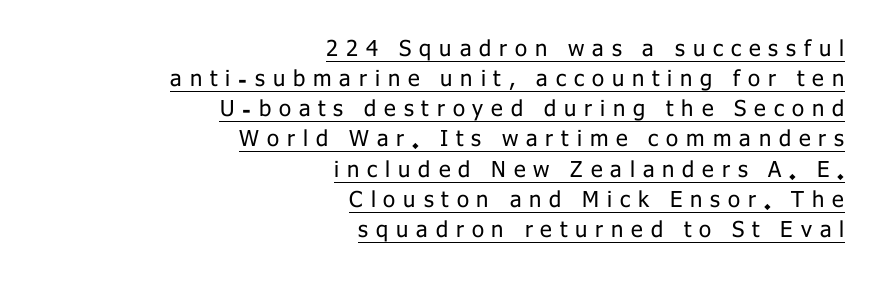
{"italic": "no", "bold": "no", "underline": "yes", "align": "right", "line_spacing": "normal", "line_spacing_ratio": 1.37, "letter_spacing": "wide", "letter_spacing_em": 0.36, "glyph_px": 22}
